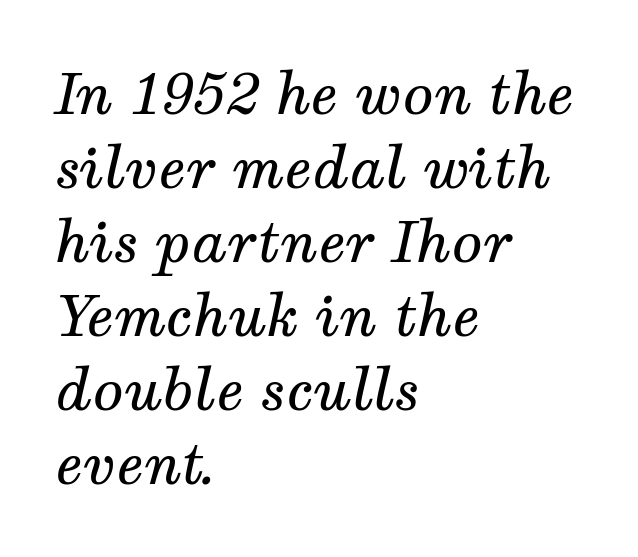
Q: Is the text bold? A: No.
Q: Is the text italic (slanted)? A: Yes, it leans right by about 12 degrees.
Q: Is the typeface a serif or a sans-serif typeface? A: Serif.
Q: Is the text underlined? A: No.
Q: How is the paragraph aligned? A: Left-aligned.
Q: Is the spacing between letters normal or unusually wide? A: Normal.
Q: Is the spacing between lines tight, normal or loose? A: Normal.
Q: Width (condensed, normal, or wide)? A: Normal.
Q: Stroke contrast? A: Medium.
Q: x-height? A: Medium.
Q: Monospaced? A: No.
